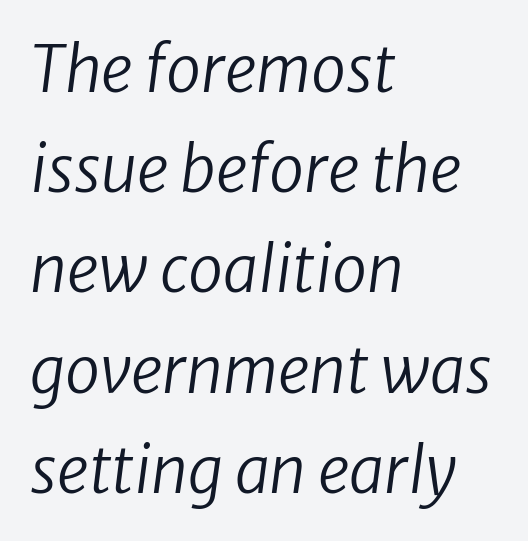
{"serif": "no", "bold": "no", "weight": "regular", "width": "normal", "stroke_contrast": "low", "x_height": "medium", "monospaced": "no", "underline": "no", "align": "left", "line_spacing": "normal", "line_spacing_ratio": 1.59, "letter_spacing": "normal", "letter_spacing_em": 0.0, "glyph_px": 63}
